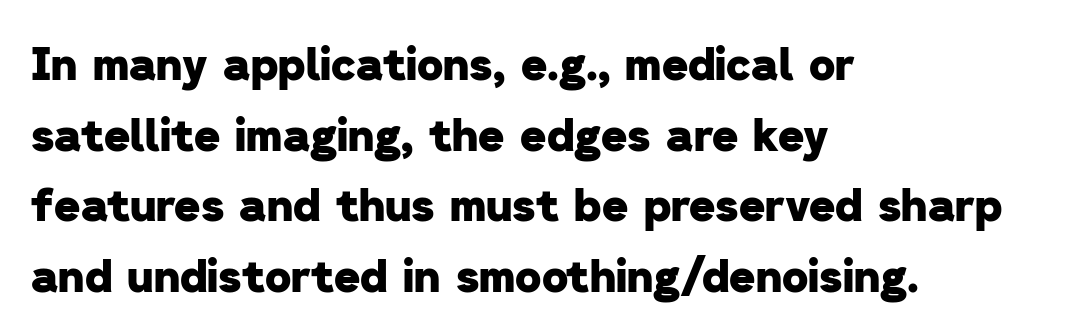
The image shows 45 px heavy sans-serif type; set left-aligned, normal line spacing (1.57x), normal letter spacing, not underlined; low stroke contrast and a medium x-height.
